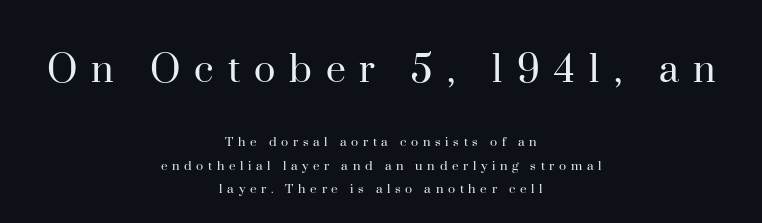
The image shows 45 px regular-weight serif type, upright; set centered, normal line spacing (1.56x), unusually wide letter spacing (+0.31 em), not underlined; the first (top) block is 3.0x larger; high stroke contrast and a small x-height.
